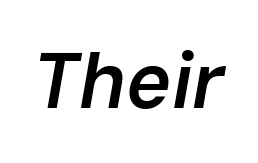
Q: Is the text bold? A: Semi-bold.
Q: Is the text italic (slanted)? A: Yes, it leans right by about 10 degrees.
Q: Is the text underlined? A: No.
Q: Is the spacing between letters normal or unusually wide? A: Normal.
Q: Width (condensed, normal, or wide)? A: Normal.
Q: Stroke contrast? A: Low.
Q: x-height? A: Medium.
Q: Monospaced? A: No.
